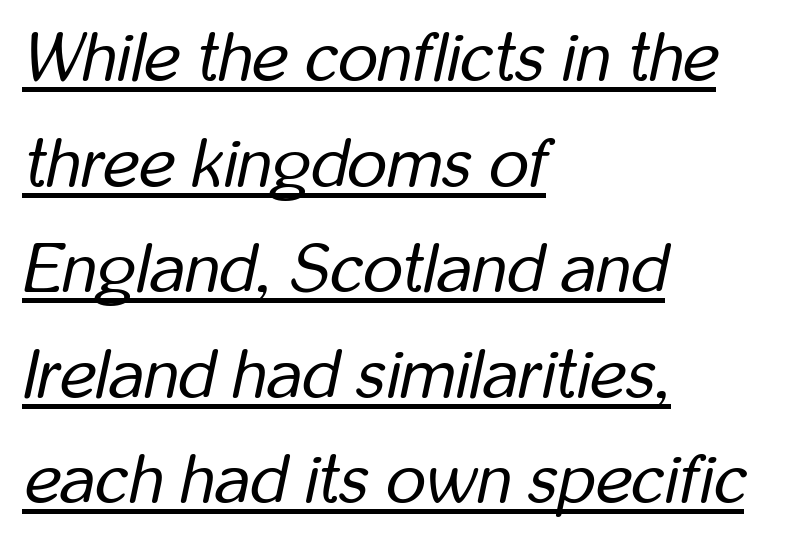
{"italic": "yes", "lean": "right", "slant_degrees": 12, "bold": "no", "weight": "regular", "width": "condensed", "stroke_contrast": "low", "x_height": "medium", "monospaced": "no", "underline": "yes", "align": "left", "line_spacing": "normal", "line_spacing_ratio": 1.53, "letter_spacing": "normal", "letter_spacing_em": 0.0, "glyph_px": 69}
